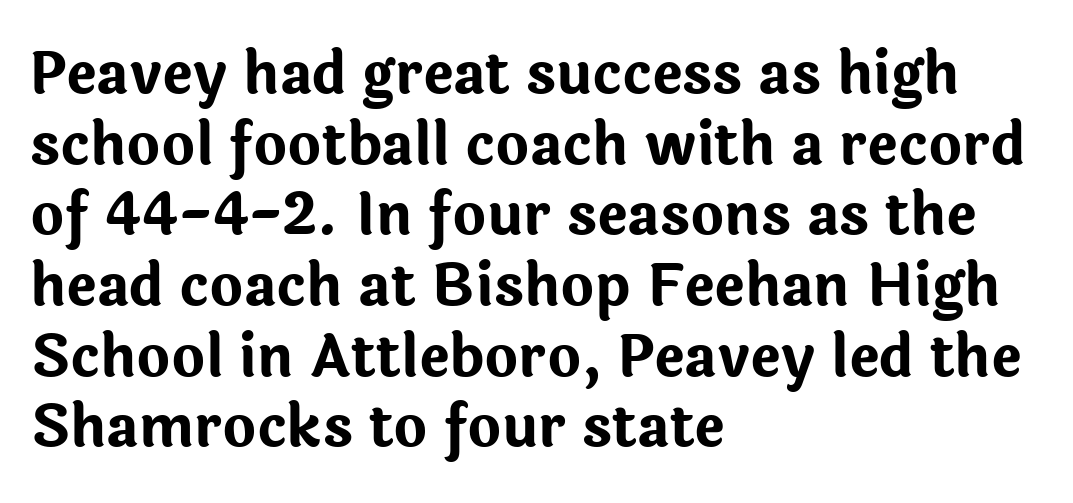
{"serif": "no", "italic": "no", "bold": "yes", "weight": "bold", "width": "normal", "stroke_contrast": "low", "x_height": "medium", "monospaced": "no", "underline": "no", "align": "left", "line_spacing_ratio": 1.24, "letter_spacing": "normal", "letter_spacing_em": 0.0, "glyph_px": 57}
